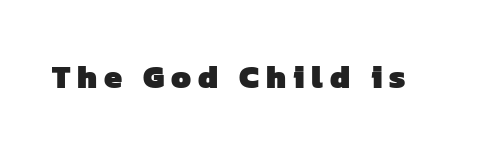
Spacing between characters has been opened up far beyond the box default. Every letter is thick-stroked: bold, no question. Check the space under the baseline: it is left empty. Does the type have serifs? No, each stem ends abruptly. A typesetter would call this proportional, since set widths differ per character.
